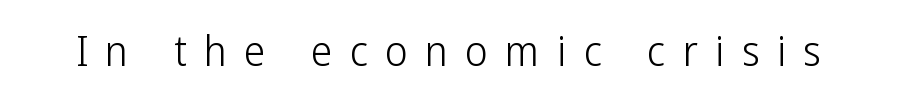
Q: Is the text bold? A: No.
Q: Is the text italic (slanted)? A: No, it is upright.
Q: Is the typeface a serif or a sans-serif typeface? A: Sans-serif.
Q: Is the text underlined? A: No.
Q: Is the spacing between letters normal or unusually wide? A: Unusually wide.
Q: Width (condensed, normal, or wide)? A: Condensed.
Q: Stroke contrast? A: Low.
Q: x-height? A: Medium.
Q: Monospaced? A: No.
